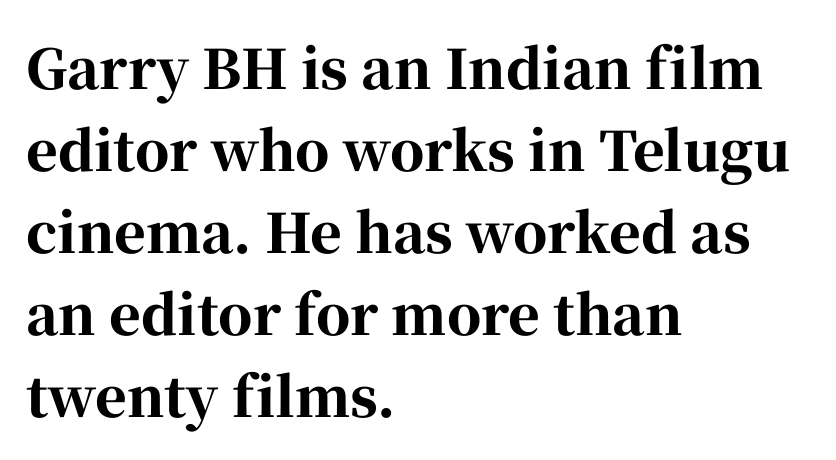
The paragraph has a hard left edge and a soft right edge. The typography opts for an upright posture over an oblique one. Each letter keeps its own natural width here, so spacing adapts to shape. Beneath every word, the page is bare. Old-style or modern, the face here clearly has serifs. Normally led — the rows are evenly, conventionally spaced.
